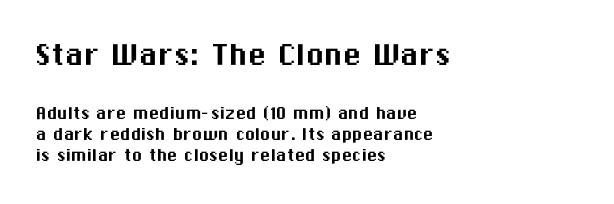
Q: Is the text italic (slanted)? A: No, it is upright.
Q: Is the typeface a serif or a sans-serif typeface? A: Sans-serif.
Q: Is the text underlined? A: No.
Q: How is the paragraph aligned? A: Left-aligned.
Q: Is the spacing between letters normal or unusually wide? A: Normal.
Q: Is the spacing between lines tight, normal or loose? A: Tight.
Q: Which block of text is set in a larger size, the first (top) or the second (bottom)? A: The first (top) one.
Q: Width (condensed, normal, or wide)? A: Normal.
Q: Stroke contrast? A: Medium.
Q: x-height? A: Medium.
Q: Monospaced? A: No.
